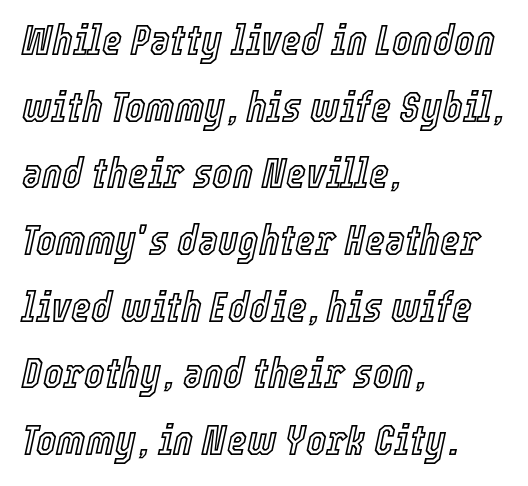
Style check: oblique. This rendering uses left alignment, leaving the right contour irregular. The zone under the glyphs is completely vacant. Character widths vary here, with narrow letters taking less room than wide ones.
